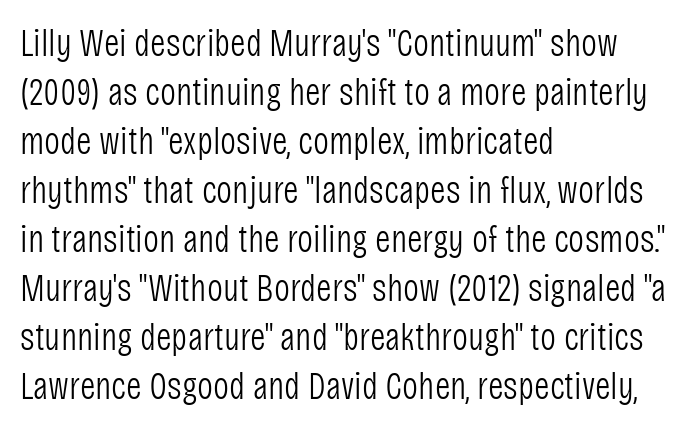
The image shows 38 px light, condensed sans-serif type, upright; set left-aligned, normal line spacing (1.29x), normal letter spacing, not underlined; low stroke contrast and a large x-height.
